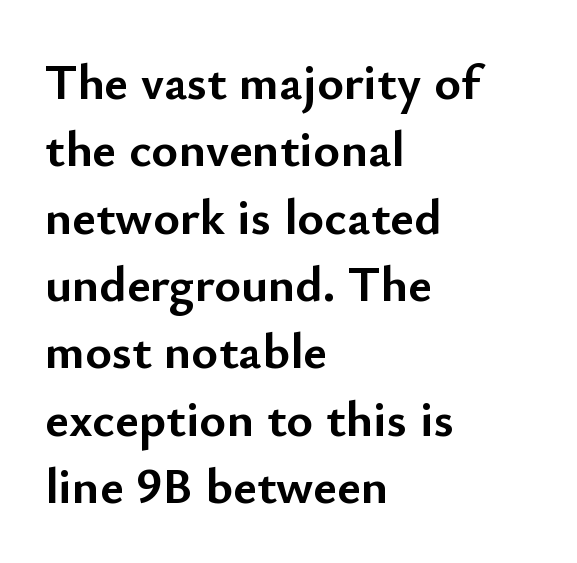
The image shows 51 px semibold sans-serif type, upright; set left-aligned, normal line spacing (1.32x), normal letter spacing, not underlined; low stroke contrast and a small x-height.
